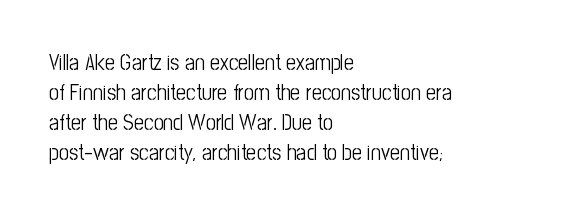
The letterforms sit shoulder to shoulder at normal distance. The space directly below the letters is spotless. Counters stay open thanks to moderate or lighter strokes. The vertical gap from one line to the next is medium. Ascenders rise straight up at ninety degrees. The ragged edge is on the right, which tells us the setting is flush left.
